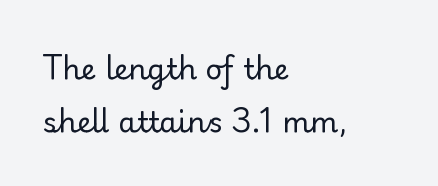
The image shows 29 px regular-weight serif type, upright; set left-aligned, line spacing 1.84x, normal letter spacing, not underlined; low stroke contrast and a small x-height.
